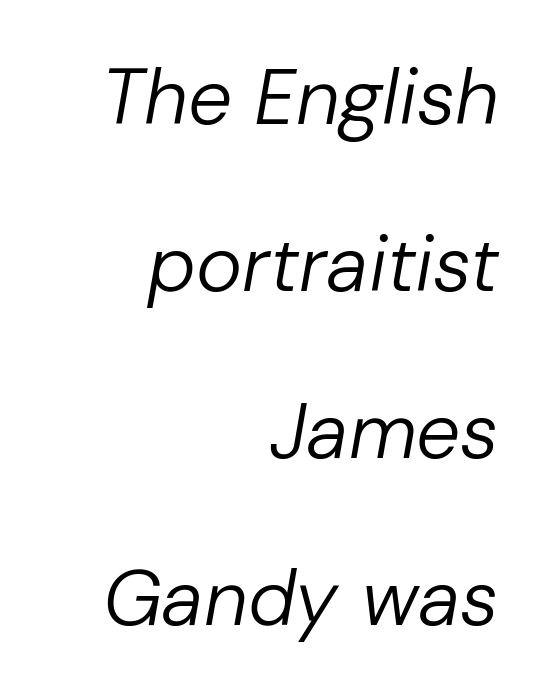
The image shows 78 px regular-weight type, italic (leaning right); set right-aligned, loose line spacing (2.14x), normal letter spacing, not underlined; low stroke contrast and a medium x-height.
